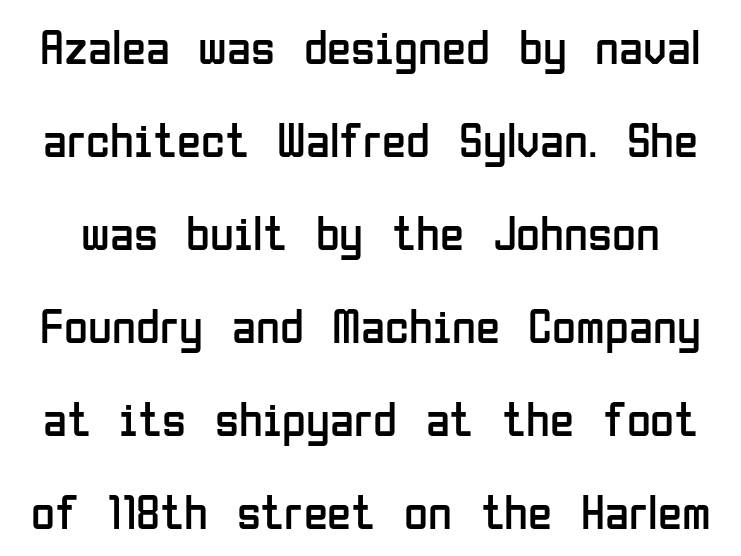
Q: Is the text bold? A: No.
Q: Is the text italic (slanted)? A: No, it is upright.
Q: Is the typeface a serif or a sans-serif typeface? A: Sans-serif.
Q: Is the text underlined? A: No.
Q: Is the spacing between letters normal or unusually wide? A: Normal.
Q: Is the spacing between lines tight, normal or loose? A: Loose.
Q: Width (condensed, normal, or wide)? A: Condensed.
Q: Stroke contrast? A: Low.
Q: x-height? A: Medium.
Q: Monospaced? A: No.
